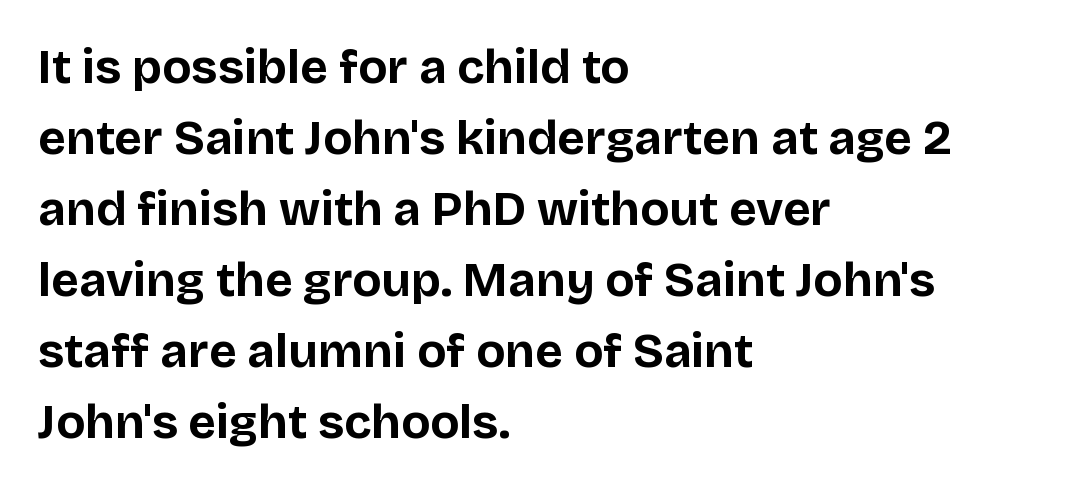
{"serif": "no", "italic": "no", "bold": "yes", "weight": "bold", "width": "normal", "stroke_contrast": "low", "x_height": "large", "monospaced": "no", "underline": "no", "align": "left", "line_spacing": "normal", "line_spacing_ratio": 1.48, "letter_spacing": "normal", "letter_spacing_em": 0.0, "glyph_px": 48}
